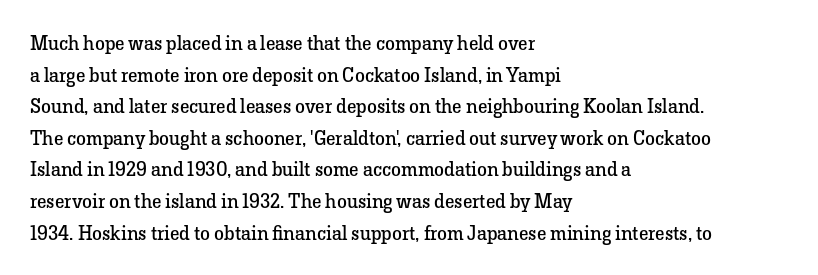
The image shows 20 px text type, upright; set left-aligned, normal line spacing (1.58x), normal letter spacing, not underlined.
